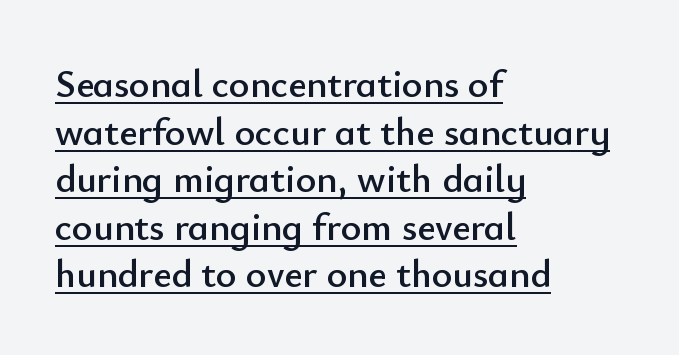
{"serif": "no", "italic": "no", "width": "normal", "stroke_contrast": "low", "x_height": "small", "monospaced": "no", "underline": "yes", "align": "left", "line_spacing_ratio": 1.22, "letter_spacing": "normal", "letter_spacing_em": 0.0, "glyph_px": 39}
